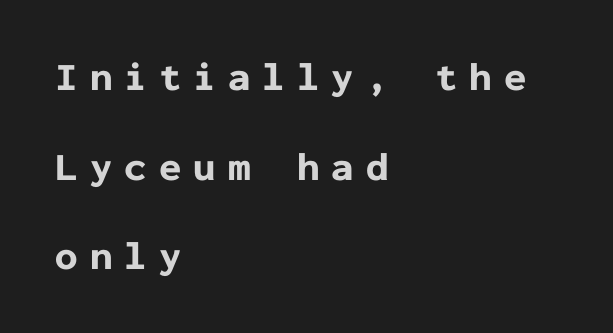
A classic flush-left, rag-right setting is used for this passage. Here the designer chose a console-style face with uniform glyph widths. Quick note: not italic, upright. The area under the type is left untouched. Look at the bottom of the vertical strokes: they stop flat, with no serifs.
